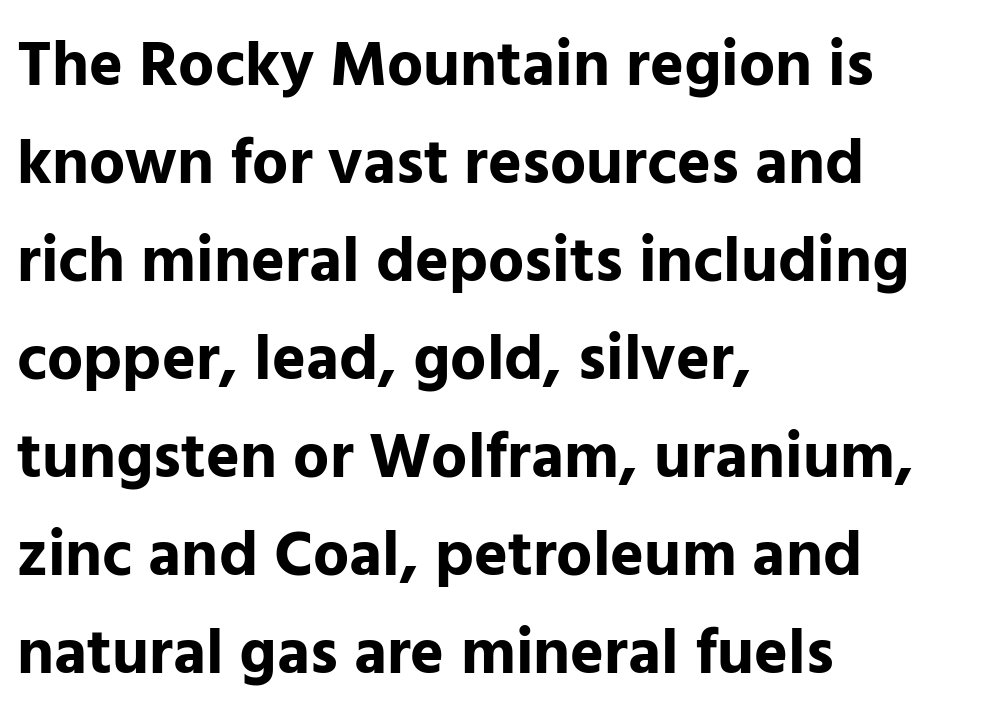
The image shows 64 px bold sans-serif type, upright; set left-aligned, normal line spacing (1.53x), normal letter spacing, not underlined; low stroke contrast and a medium x-height.
